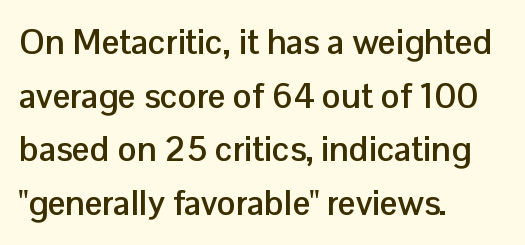
Each letter's strokes conclude bluntly, with no projecting serifs. Each row of text sits above clean, open space. Teacher's note: observe the even left margin — that is flush-left alignment. These lines sit exactly where default settings would place them.
